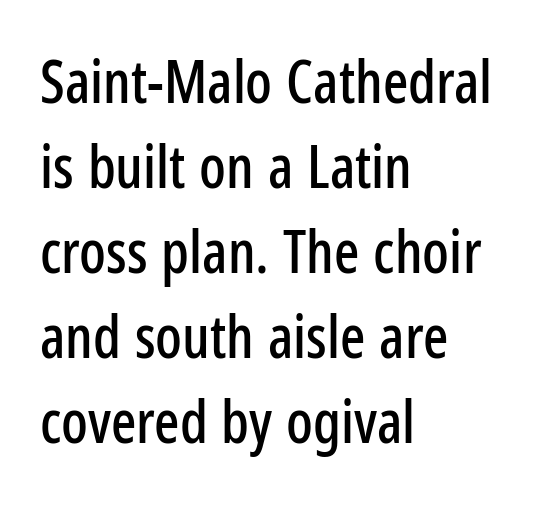
In terms of letterform style, serifs are entirely absent. Horizontally, the lines are justified to the leading edge only. The designer left line spacing at the default. The font's upright variant was chosen for this text.
